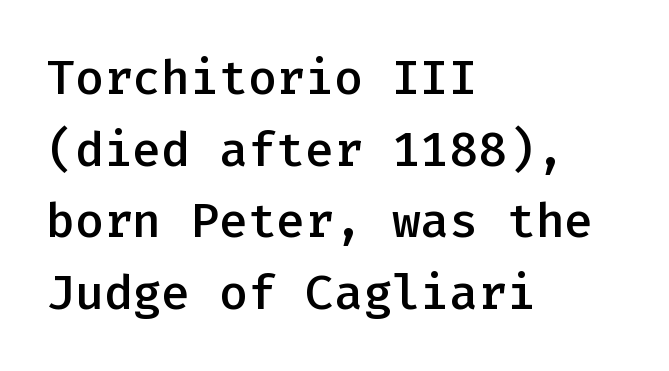
{"serif": "no", "italic": "no", "bold": "semi", "weight": "semibold", "width": "normal", "stroke_contrast": "low", "x_height": "medium", "monospaced": "yes", "underline": "no", "align": "left", "line_spacing": "normal", "line_spacing_ratio": 1.49, "letter_spacing": "normal", "letter_spacing_em": 0.0, "glyph_px": 48}
